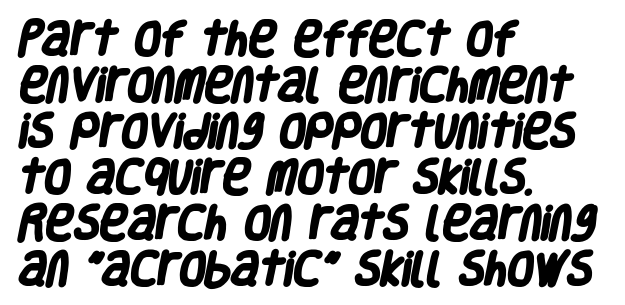
{"serif": "no", "bold": "yes", "weight": "heavy", "width": "condensed", "stroke_contrast": "low", "x_height": "large", "monospaced": "no", "underline": "no", "align": "left", "line_spacing_ratio": 1.21, "letter_spacing": "normal", "letter_spacing_em": 0.0, "glyph_px": 38}
